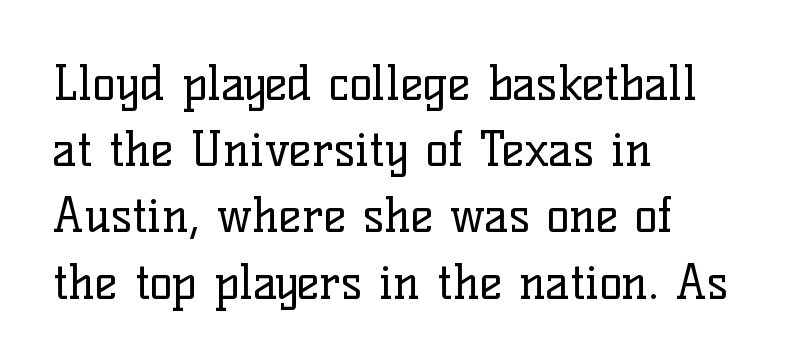
{"serif": "yes", "italic": "no", "bold": "no", "weight": "regular", "width": "normal", "stroke_contrast": "low", "x_height": "medium", "monospaced": "no", "underline": "no", "align": "left", "line_spacing": "normal", "line_spacing_ratio": 1.38, "letter_spacing": "normal", "letter_spacing_em": 0.0, "glyph_px": 48}
